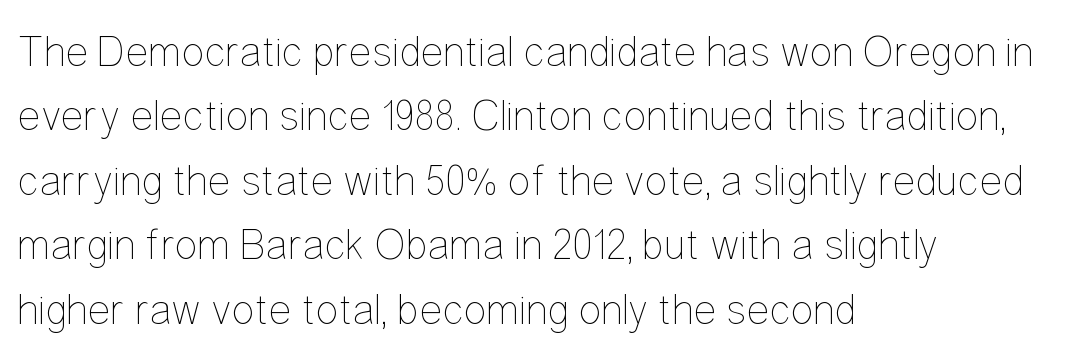
The image shows 43 px thin, condensed type, upright; set left-aligned, normal line spacing (1.5x), normal letter spacing, not underlined; low stroke contrast and a medium x-height.
